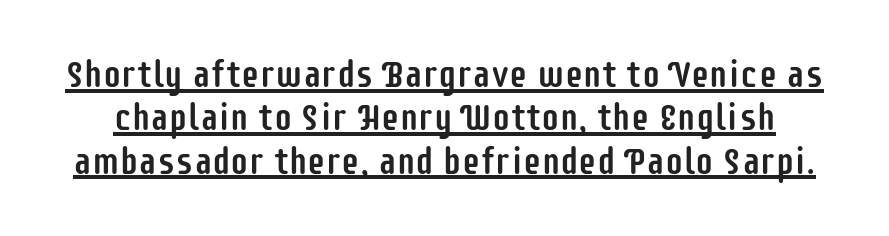
Each letter's strokes conclude bluntly, with no projecting serifs. What decoration does the sample have? An underline. Do the letters lean? They stand straight. The letters advance in unequal steps, a hallmark of proportional type. What stands out about the letter spacing? Nothing — it is the standard amount.
